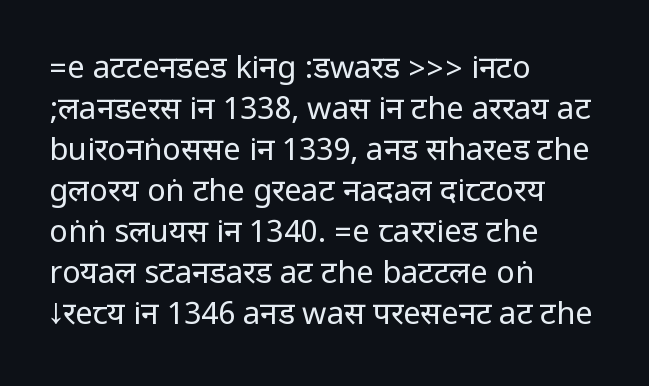
The image shows 31 px regular-weight, condensed sans-serif type, upright; set left-aligned, normal line spacing (1.32x), normal letter spacing, not underlined; low stroke contrast.
